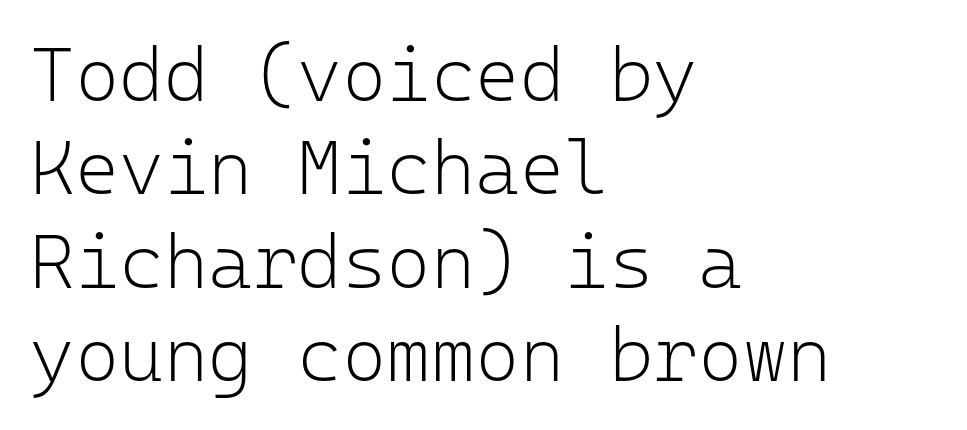
{"serif": "no", "italic": "no", "bold": "no", "weight": "light", "width": "normal", "stroke_contrast": "low", "x_height": "medium", "monospaced": "yes", "underline": "no", "align": "left", "line_spacing_ratio": 1.23, "letter_spacing": "normal", "letter_spacing_em": 0.0, "glyph_px": 76}
